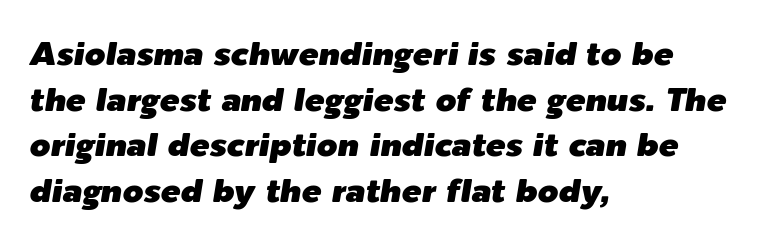
{"italic": "yes", "lean": "right", "slant_degrees": 9, "width": "normal", "stroke_contrast": "low", "x_height": "medium", "monospaced": "no", "underline": "no", "align": "left", "line_spacing": "normal", "line_spacing_ratio": 1.38, "letter_spacing": "normal", "letter_spacing_em": 0.0, "glyph_px": 33}
